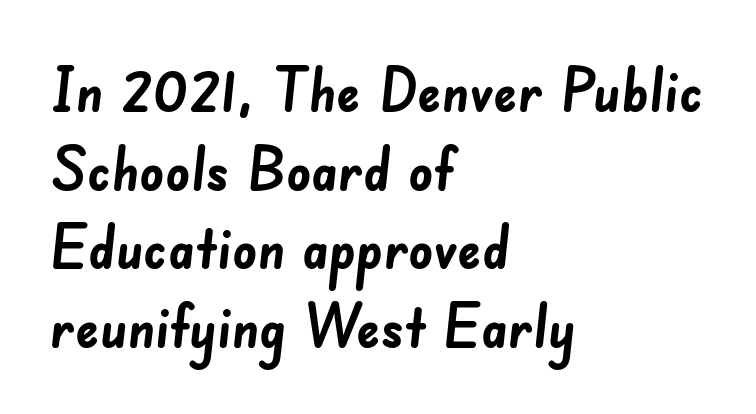
{"serif": "no", "bold": "yes", "weight": "semibold", "width": "normal", "stroke_contrast": "low", "x_height": "small", "monospaced": "no", "underline": "no", "align": "left", "line_spacing": "normal", "line_spacing_ratio": 1.31, "letter_spacing": "normal", "letter_spacing_em": 0.0, "glyph_px": 60}
